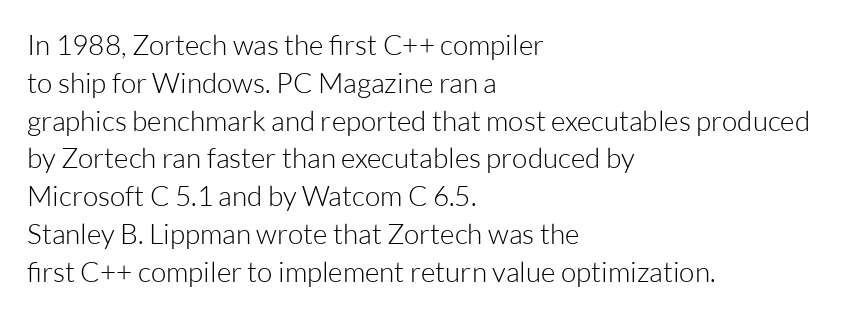
{"serif": "no", "italic": "no", "bold": "no", "weight": "light", "width": "normal", "stroke_contrast": "low", "x_height": "medium", "monospaced": "no", "underline": "no", "align": "left", "line_spacing": "normal", "line_spacing_ratio": 1.35, "letter_spacing": "normal", "letter_spacing_em": 0.0, "glyph_px": 28}
